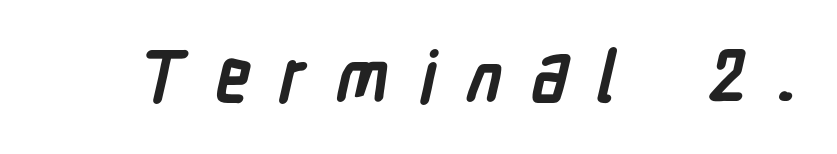
Q: Is the text bold? A: Yes.
Q: Is the typeface a serif or a sans-serif typeface? A: Sans-serif.
Q: Is the text underlined? A: No.
Q: Is the spacing between letters normal or unusually wide? A: Unusually wide.
Q: Width (condensed, normal, or wide)? A: Condensed.
Q: Stroke contrast? A: Low.
Q: x-height? A: Medium.
Q: Monospaced? A: No.
